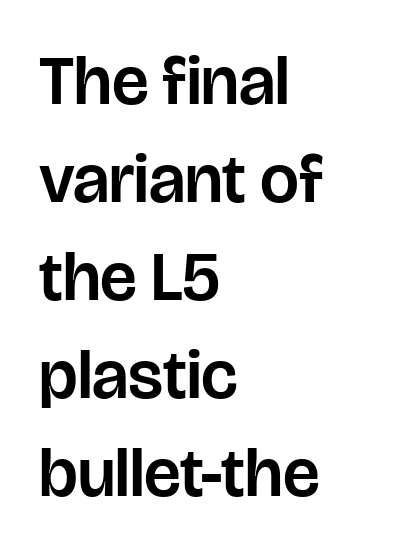
The image shows 69 px sans-serif type, upright; set left-aligned, normal line spacing (1.42x), normal letter spacing, not underlined; low stroke contrast and a large x-height.
